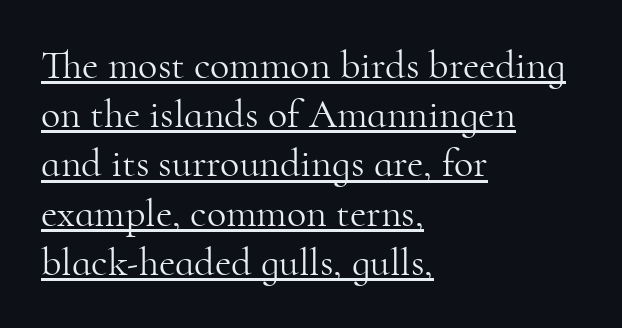
The image shows 40 px light serif type, upright; set left-aligned, line spacing 1.23x, normal letter spacing, underlined; high stroke contrast and a small x-height.
